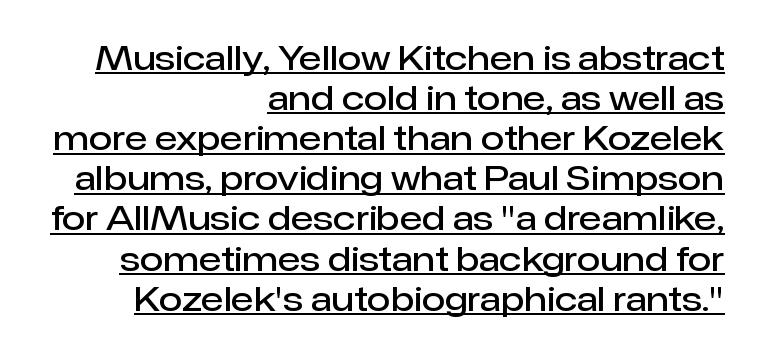
Q: Is the text bold? A: Semi-bold.
Q: Is the text italic (slanted)? A: No, it is upright.
Q: Is the typeface a serif or a sans-serif typeface? A: Sans-serif.
Q: Is the text underlined? A: Yes.
Q: How is the paragraph aligned? A: Right-aligned.
Q: Is the spacing between letters normal or unusually wide? A: Normal.
Q: Width (condensed, normal, or wide)? A: Normal.
Q: Stroke contrast? A: Low.
Q: x-height? A: Medium.
Q: Monospaced? A: No.
